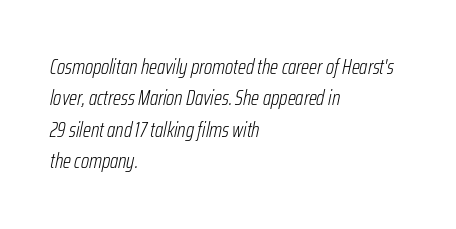
Q: Is the text bold? A: No.
Q: Is the text italic (slanted)? A: Yes, it leans right by about 12 degrees.
Q: Is the text underlined? A: No.
Q: How is the paragraph aligned? A: Left-aligned.
Q: Is the spacing between letters normal or unusually wide? A: Normal.
Q: Is the spacing between lines tight, normal or loose? A: Normal.
